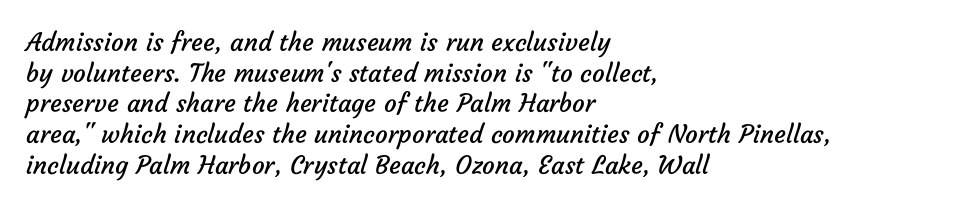
Q: Is the text bold? A: No.
Q: Is the text underlined? A: No.
Q: How is the paragraph aligned? A: Left-aligned.
Q: Is the spacing between letters normal or unusually wide? A: Normal.
